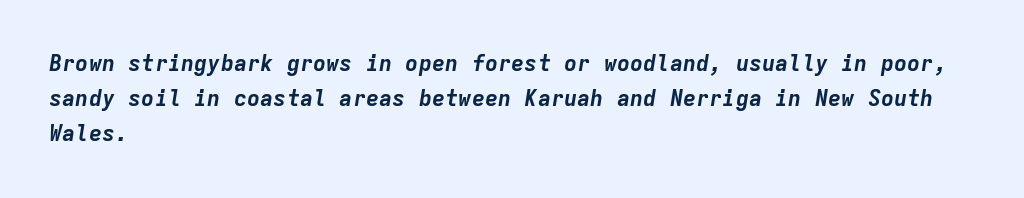
{"italic": "yes", "lean": "right", "slant_degrees": 9, "bold": "yes", "underline": "no", "align": "left", "line_spacing": "normal", "line_spacing_ratio": 1.6, "letter_spacing": "normal", "letter_spacing_em": 0.0, "glyph_px": 22}
